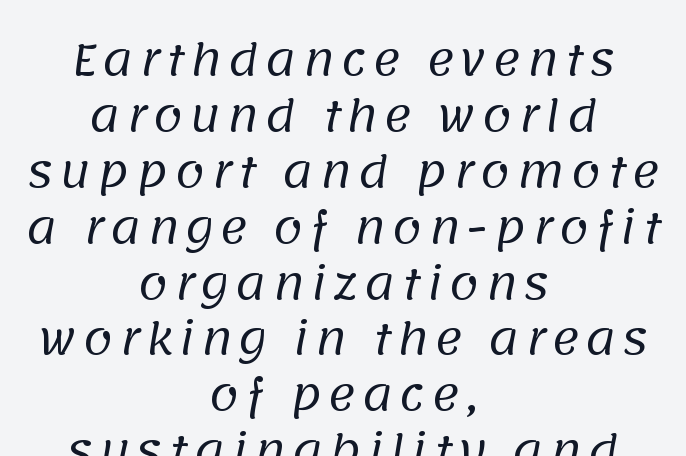
{"serif": "no", "bold": "no", "weight": "regular", "width": "normal", "stroke_contrast": "low", "x_height": "large", "monospaced": "no", "underline": "no", "align": "center", "line_spacing": "normal", "line_spacing_ratio": 1.3, "glyph_px": 43}
